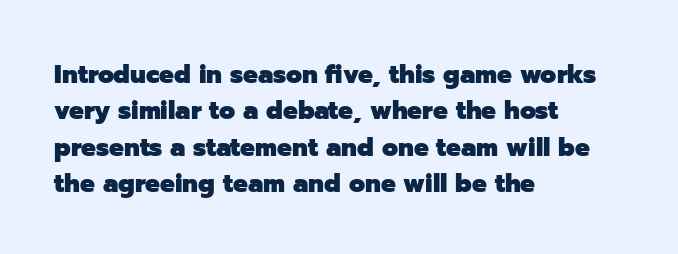
{"italic": "no", "bold": "yes", "underline": "no", "align": "left", "line_spacing": "normal", "line_spacing_ratio": 1.4, "letter_spacing": "normal", "letter_spacing_em": 0.0, "glyph_px": 26}
